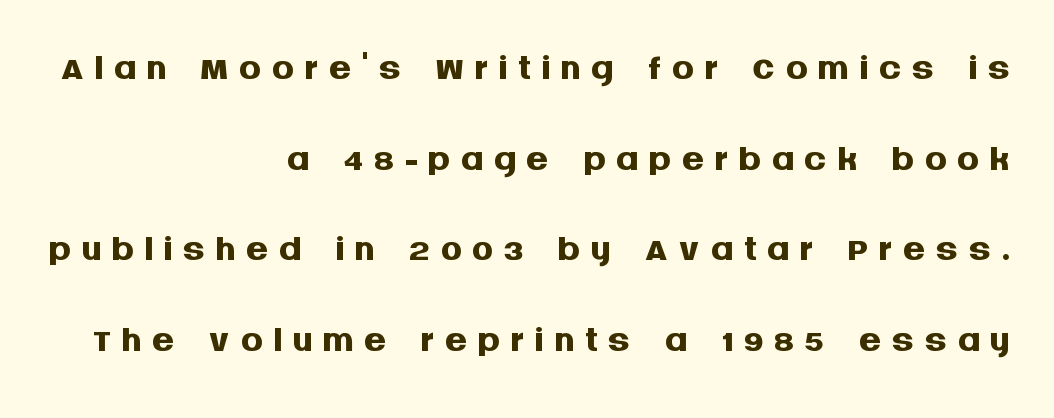
Think of a printed novel: that variable character pitch is what you see here. The compositor pushed each line to the right boundary. Characters remain perfectly vertical along every line. Caption: bold face, heavy strokes. No word sits above an underline.
